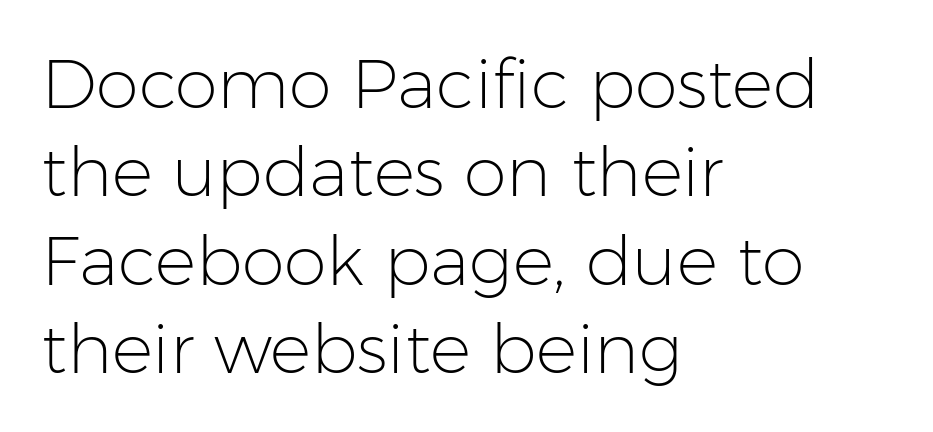
Q: Is the text bold? A: No.
Q: Is the text italic (slanted)? A: No, it is upright.
Q: Is the typeface a serif or a sans-serif typeface? A: Sans-serif.
Q: Is the text underlined? A: No.
Q: How is the paragraph aligned? A: Left-aligned.
Q: Is the spacing between letters normal or unusually wide? A: Normal.
Q: Is the spacing between lines tight, normal or loose? A: Normal.
Q: Width (condensed, normal, or wide)? A: Normal.
Q: Stroke contrast? A: Low.
Q: x-height? A: Medium.
Q: Monospaced? A: No.
